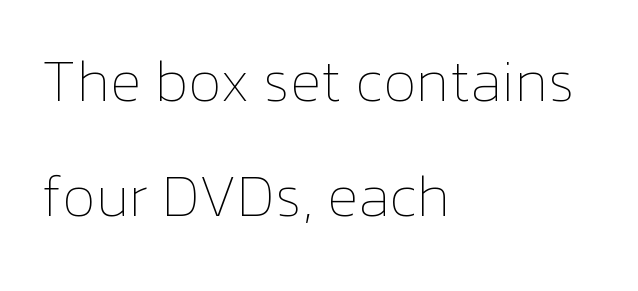
You could fit nearly another row in the gap between these rows. This sample is left-justified, so line endings fall wherever the words run out. Descender tails drop into unmarked territory. The letterforms sit at book weight or below.
